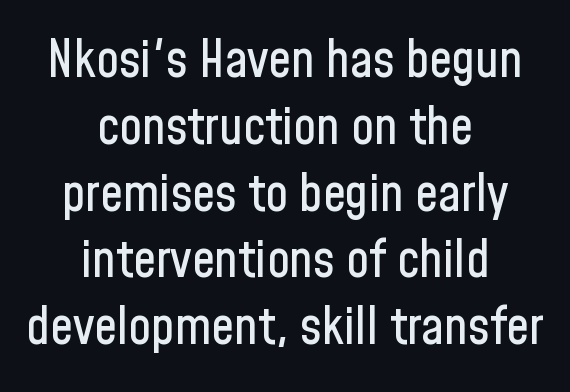
The image shows 51 px condensed sans-serif type, upright; set centered, normal line spacing (1.31x), normal letter spacing, not underlined; low stroke contrast and a medium x-height.
